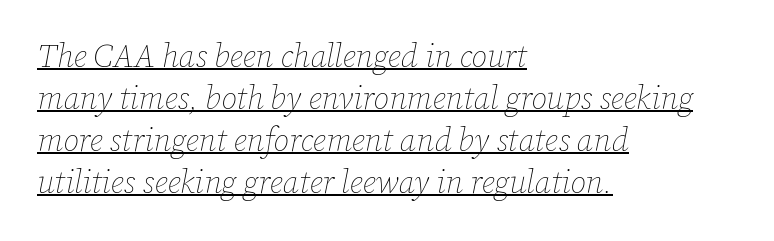
{"italic": "yes", "lean": "right", "slant_degrees": 12, "bold": "no", "weight": "thin", "width": "normal", "stroke_contrast": "low", "x_height": "medium", "monospaced": "no", "underline": "yes", "align": "left", "line_spacing": "normal", "line_spacing_ratio": 1.31, "letter_spacing": "normal", "letter_spacing_em": 0.0, "glyph_px": 32}
